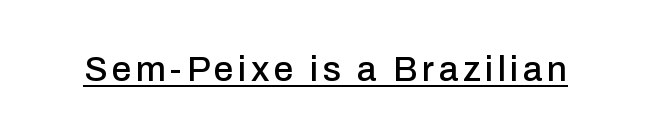
The image shows 35 px sans-serif type, upright; set underlined; low stroke contrast and a medium x-height.
